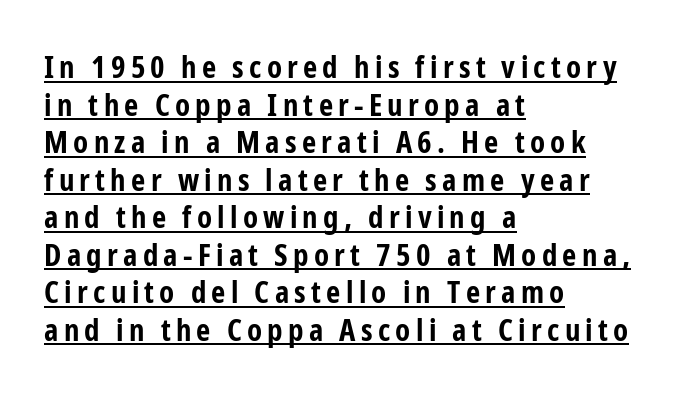
{"serif": "no", "italic": "no", "bold": "yes", "weight": "bold", "width": "condensed", "stroke_contrast": "low", "x_height": "medium", "monospaced": "no", "underline": "yes", "align": "left", "line_spacing_ratio": 1.21, "glyph_px": 31}
